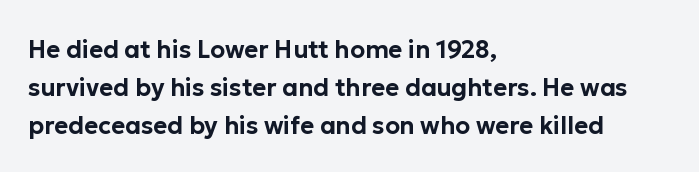
The image shows 24 px text type, upright; set left-aligned, normal line spacing (1.58x), normal letter spacing, not underlined.
